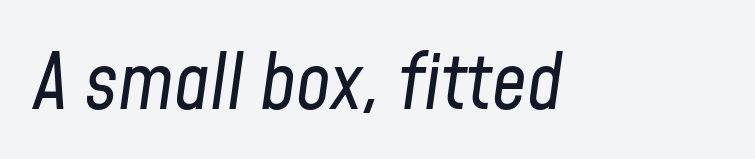
{"italic": "yes", "lean": "right", "slant_degrees": 8, "bold": "no", "weight": "regular", "width": "condensed", "stroke_contrast": "low", "x_height": "medium", "monospaced": "no", "underline": "no", "letter_spacing": "normal", "letter_spacing_em": 0.0, "glyph_px": 77}
